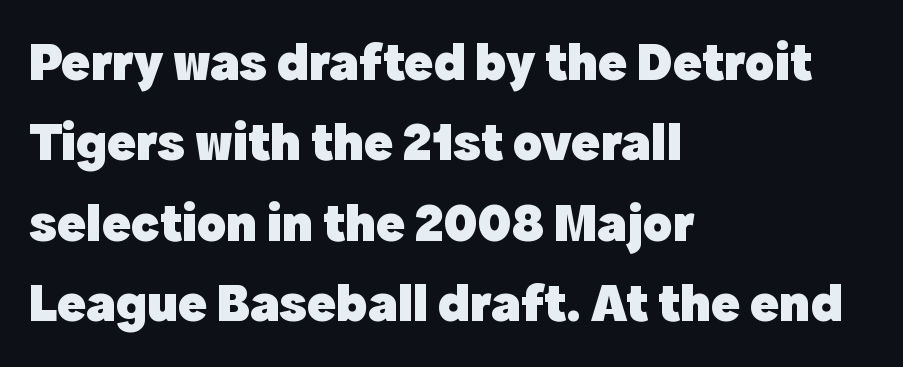
Q: Is the text bold? A: Yes.
Q: Is the text italic (slanted)? A: No, it is upright.
Q: Is the typeface a serif or a sans-serif typeface? A: Sans-serif.
Q: Is the text underlined? A: No.
Q: How is the paragraph aligned? A: Left-aligned.
Q: Is the spacing between letters normal or unusually wide? A: Normal.
Q: Is the spacing between lines tight, normal or loose? A: Normal.
Q: Width (condensed, normal, or wide)? A: Normal.
Q: x-height? A: Medium.
Q: Monospaced? A: No.
